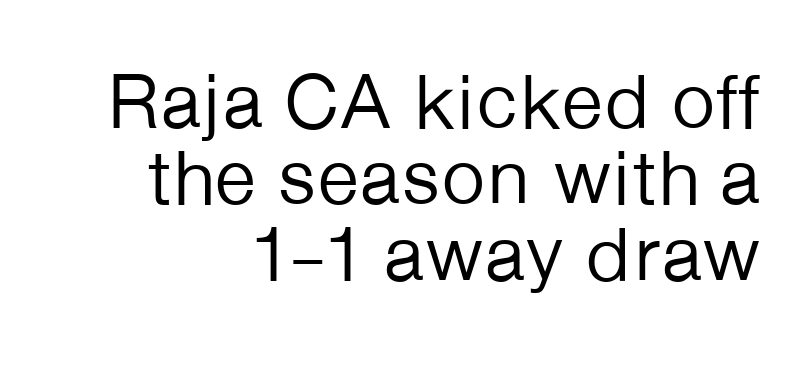
Q: Is the text bold? A: No.
Q: Is the text italic (slanted)? A: No, it is upright.
Q: Is the typeface a serif or a sans-serif typeface? A: Sans-serif.
Q: Is the text underlined? A: No.
Q: How is the paragraph aligned? A: Right-aligned.
Q: Is the spacing between letters normal or unusually wide? A: Normal.
Q: Is the spacing between lines tight, normal or loose? A: Tight.
Q: Width (condensed, normal, or wide)? A: Normal.
Q: Stroke contrast? A: Low.
Q: x-height? A: Medium.
Q: Monospaced? A: No.
